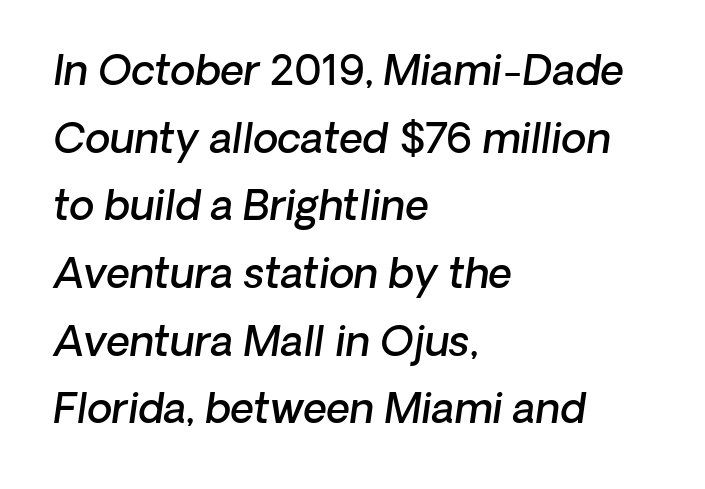
The image shows 41 px semibold sans-serif type; set left-aligned, normal line spacing (1.65x), normal letter spacing, not underlined; low stroke contrast and a medium x-height.
